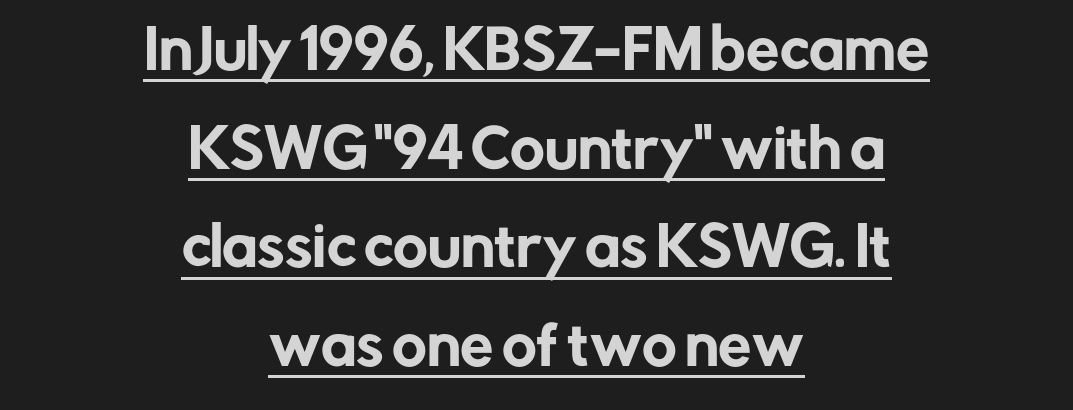
The rendering keeps characters at their native spacing. A typesetter would call this proportional, since set widths differ per character. The passage shown is typeset with a sans-serif family. Does the copy run flush right? No — it is centered line by line.
